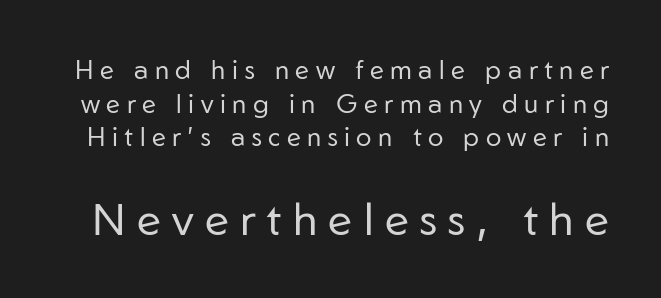
Q: Is the text bold? A: No.
Q: Is the text italic (slanted)? A: No, it is upright.
Q: Is the typeface a serif or a sans-serif typeface? A: Sans-serif.
Q: Is the text underlined? A: No.
Q: Is the spacing between letters normal or unusually wide? A: Unusually wide.
Q: Is the spacing between lines tight, normal or loose? A: Normal.
Q: Which block of text is set in a larger size, the first (top) or the second (bottom)? A: The second (bottom) one.
Q: Width (condensed, normal, or wide)? A: Normal.
Q: Stroke contrast? A: Low.
Q: x-height? A: Medium.
Q: Monospaced? A: No.
